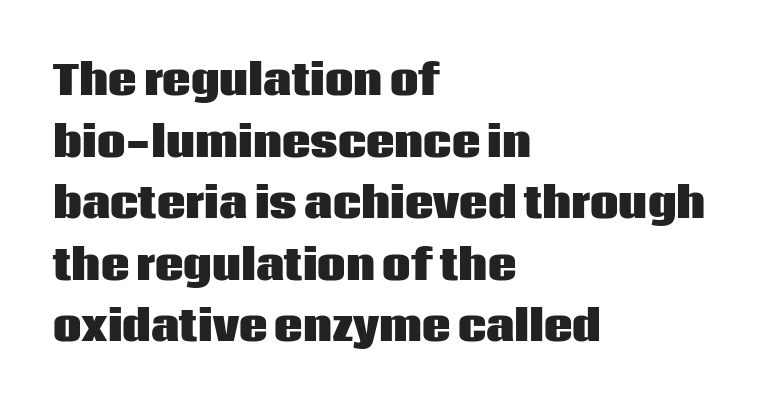
Q: Is the text bold? A: Yes.
Q: Is the text italic (slanted)? A: No, it is upright.
Q: Is the typeface a serif or a sans-serif typeface? A: Sans-serif.
Q: Is the text underlined? A: No.
Q: How is the paragraph aligned? A: Left-aligned.
Q: Is the spacing between letters normal or unusually wide? A: Normal.
Q: Is the spacing between lines tight, normal or loose? A: Normal.
Q: Width (condensed, normal, or wide)? A: Normal.
Q: Stroke contrast? A: Low.
Q: x-height? A: Large.
Q: Monospaced? A: No.
